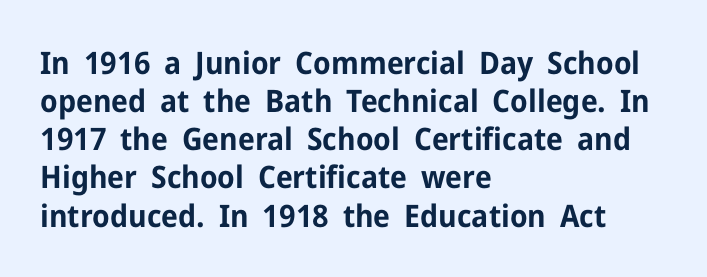
{"serif": "no", "italic": "no", "bold": "yes", "weight": "bold", "width": "normal", "stroke_contrast": "low", "x_height": "medium", "monospaced": "no", "underline": "no", "align": "left", "line_spacing_ratio": 1.23, "letter_spacing": "normal", "letter_spacing_em": 0.0, "glyph_px": 31}
